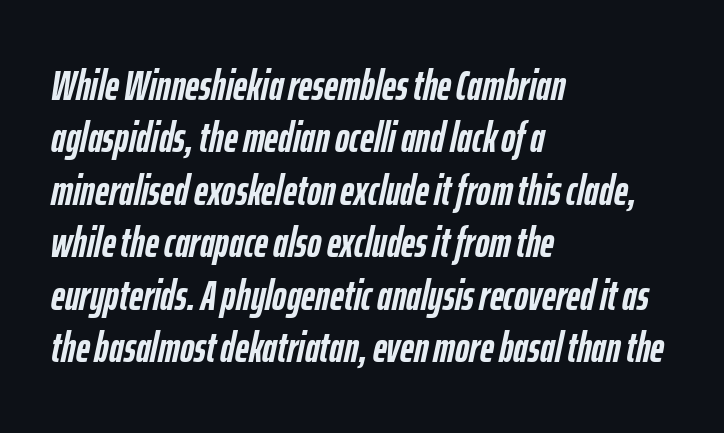
{"italic": "yes", "lean": "right", "slant_degrees": 12, "bold": "yes", "weight": "semibold", "width": "condensed", "stroke_contrast": "low", "x_height": "medium", "monospaced": "no", "underline": "no", "align": "left", "line_spacing_ratio": 1.22, "letter_spacing": "normal", "letter_spacing_em": 0.0, "glyph_px": 43}
